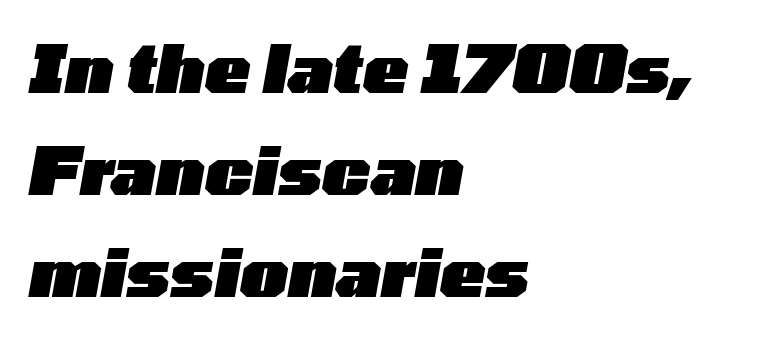
Clear beneath every line of the passage. Interline gaps are of average width in this sample. Does extra space separate the letters? No, they use regular spacing. Slanted lettering throughout. These lines are rendered in a variable-pitch font. Weight check: bold — yes, fully.
